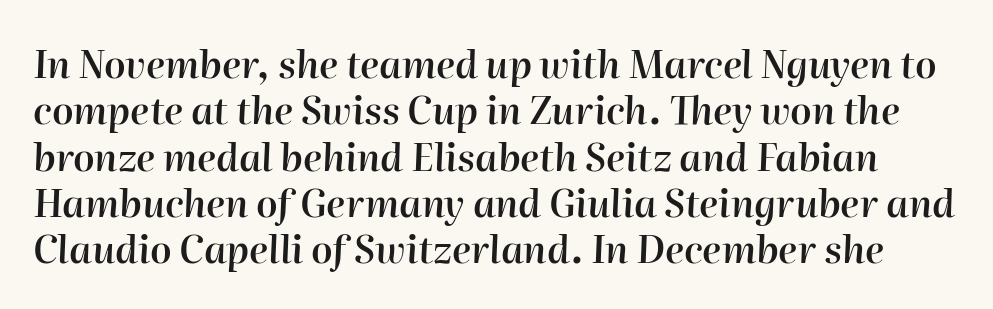
The image shows 38 px semibold type, italic (leaning right); set line spacing 1.22x, normal letter spacing, not underlined; high stroke contrast and a medium x-height.
